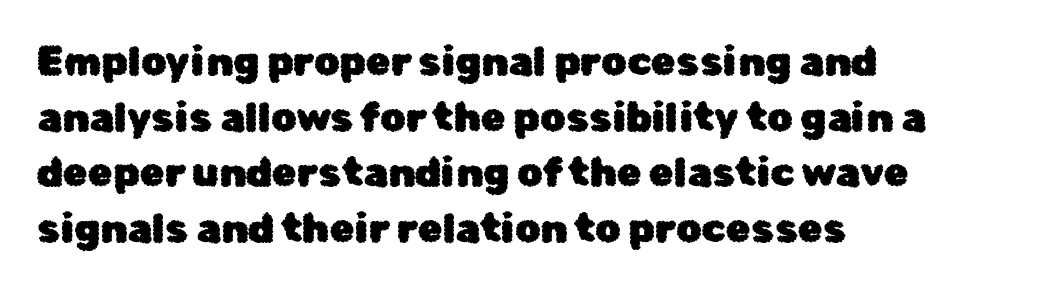
You could not count columns in this text — the font is proportionally spaced. Do the letters lean? They stand straight. Reading down the column, the eye jumps a familiar distance to each next line. Just letters on the line, the space beneath them empty.
